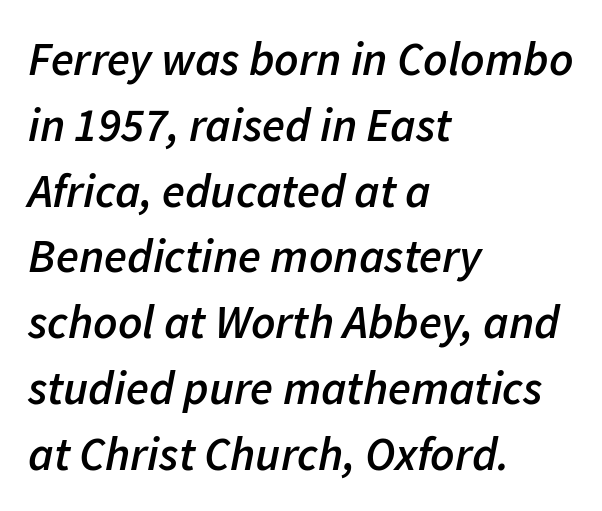
{"italic": "yes", "lean": "right", "slant_degrees": 11, "bold": "semi", "weight": "semibold", "width": "normal", "stroke_contrast": "low", "x_height": "medium", "monospaced": "no", "underline": "no", "align": "left", "line_spacing": "normal", "line_spacing_ratio": 1.4, "letter_spacing": "normal", "letter_spacing_em": 0.0, "glyph_px": 47}
